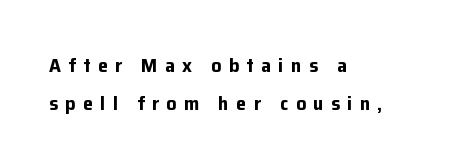
Q: Is the text bold? A: Yes.
Q: Is the text italic (slanted)? A: No, it is upright.
Q: Is the text underlined? A: No.
Q: How is the paragraph aligned? A: Left-aligned.
Q: Is the spacing between letters normal or unusually wide? A: Unusually wide.
